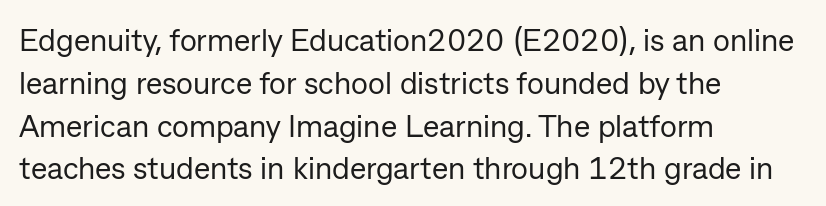
The image shows 31 px regular-weight sans-serif type, upright; set left-aligned, normal line spacing (1.38x), normal letter spacing, not underlined; low stroke contrast and a medium x-height.
